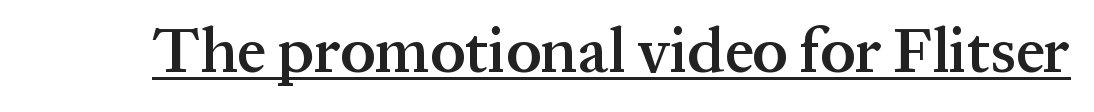
Q: Is the text bold? A: Semi-bold.
Q: Is the text italic (slanted)? A: No, it is upright.
Q: Is the typeface a serif or a sans-serif typeface? A: Serif.
Q: Is the text underlined? A: Yes.
Q: Is the spacing between letters normal or unusually wide? A: Normal.
Q: Width (condensed, normal, or wide)? A: Normal.
Q: Stroke contrast? A: Medium.
Q: x-height? A: Medium.
Q: Monospaced? A: No.
